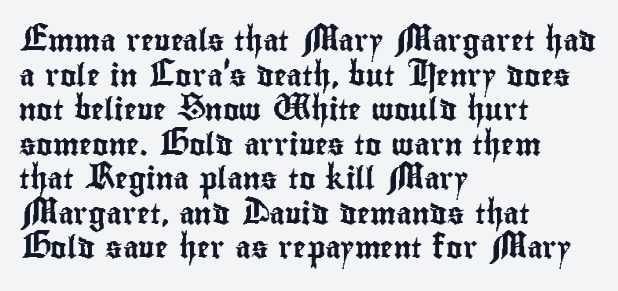
{"italic": "no", "underline": "no", "align": "left", "line_spacing": "normal", "line_spacing_ratio": 1.57, "letter_spacing": "normal", "letter_spacing_em": 0.0, "glyph_px": 22}
